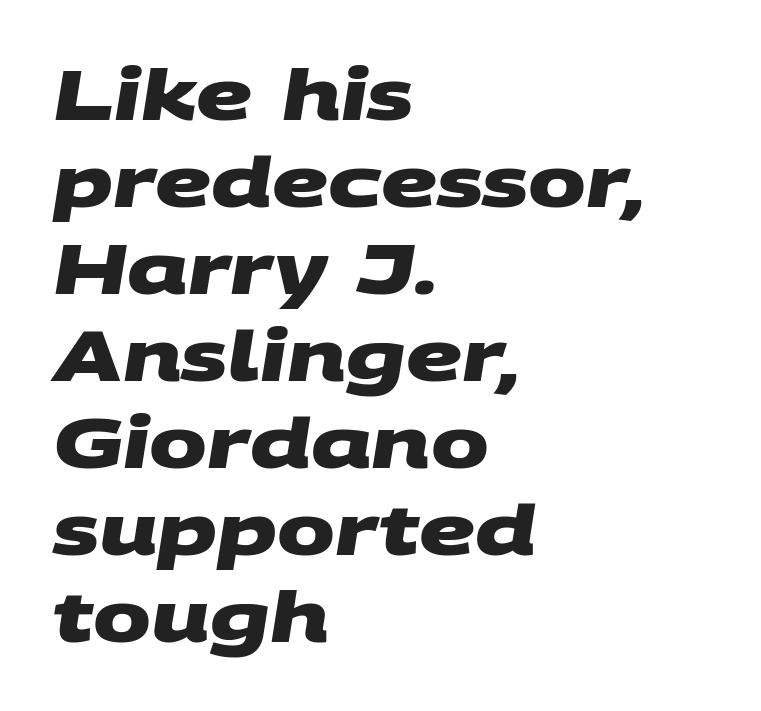
The image shows 69 px heavy, wide sans-serif type; set left-aligned, normal line spacing (1.26x), normal letter spacing, not underlined; medium stroke contrast and a large x-height.
